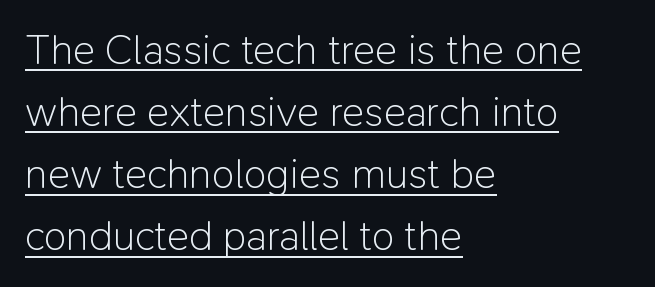
Underline: present. The line texture is even and compact thanks to regular tracking. Horizontal bands of white between lines are of average thickness. The letters stand straight up with perfectly vertical stems. A quiet, ordinary-to-light weight characterises the typeface.
